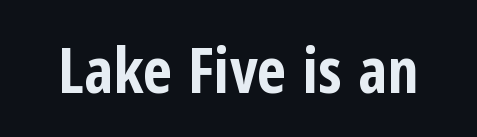
The face used here is a sans, in the tradition of grotesques and geometrics. Proportional: the letters do not fall into vertical columns. Honestly, there is no underline to notice here at all. Italic? Not at all — the glyphs are vertical.
